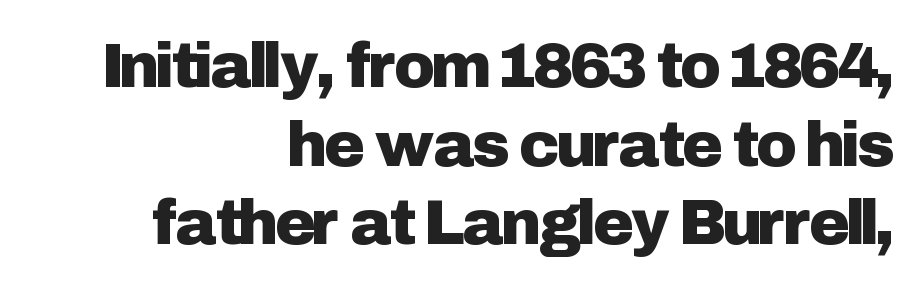
The image shows 62 px sans-serif type, upright; set right-aligned, normal line spacing (1.27x), normal letter spacing, not underlined; low stroke contrast and a medium x-height.
